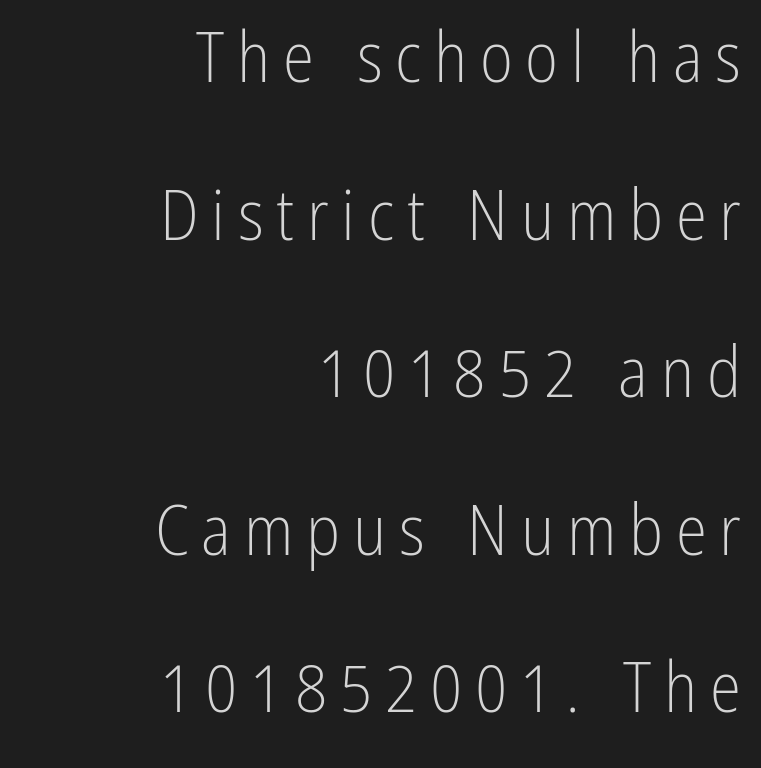
The image shows 71 px light, condensed sans-serif type, upright; set right-aligned, loose line spacing (2.22x), not underlined; low stroke contrast and a medium x-height.
